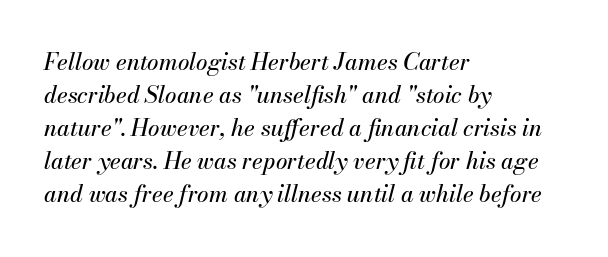
Q: Is the text italic (slanted)? A: Yes, it leans right by about 13 degrees.
Q: Is the text underlined? A: No.
Q: How is the paragraph aligned? A: Left-aligned.
Q: Is the spacing between letters normal or unusually wide? A: Normal.
Q: Is the spacing between lines tight, normal or loose? A: Normal.
